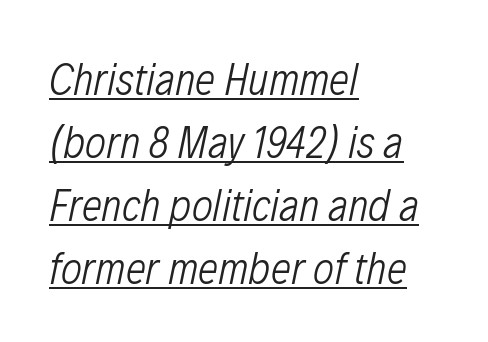
The image shows 45 px light, condensed type, italic (leaning right); set left-aligned, normal line spacing (1.4x), normal letter spacing, underlined; low stroke contrast and a medium x-height.
